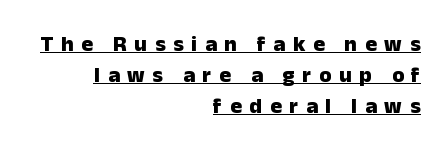
Q: Is the text bold? A: Yes.
Q: Is the text italic (slanted)? A: No, it is upright.
Q: Is the text underlined? A: Yes.
Q: How is the paragraph aligned? A: Right-aligned.
Q: Is the spacing between letters normal or unusually wide? A: Unusually wide.
Q: Is the spacing between lines tight, normal or loose? A: Normal.
